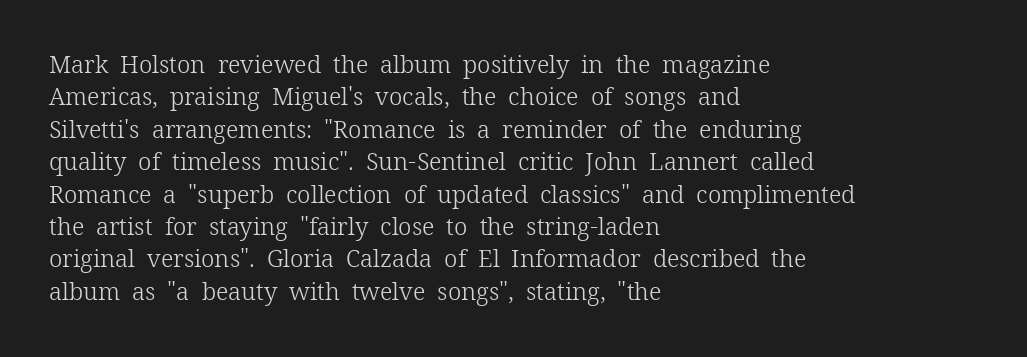
The image shows 24 px text type, upright; set left-aligned, normal line spacing (1.35x), normal letter spacing, not underlined.
